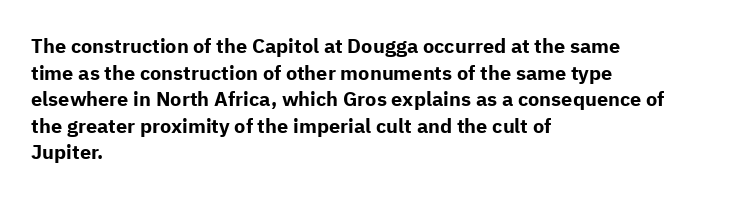
Q: Is the text bold? A: Yes.
Q: Is the text italic (slanted)? A: No, it is upright.
Q: Is the text underlined? A: No.
Q: How is the paragraph aligned? A: Left-aligned.
Q: Is the spacing between letters normal or unusually wide? A: Normal.
Q: Is the spacing between lines tight, normal or loose? A: Normal.
